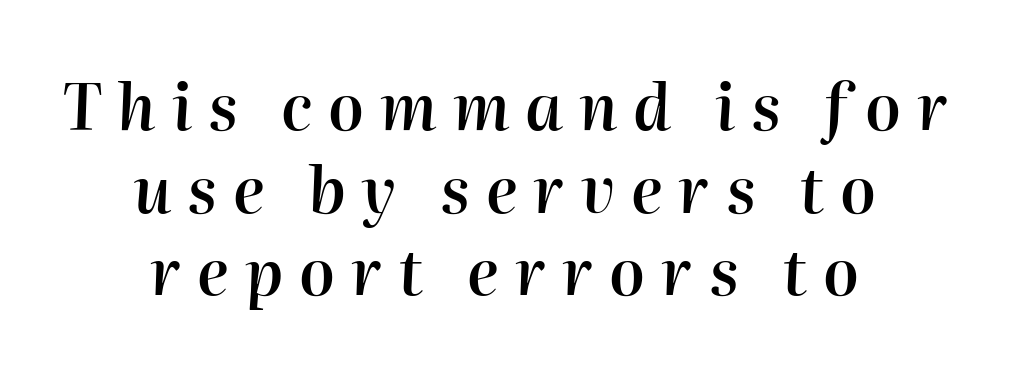
Q: Is the text bold? A: Semi-bold.
Q: Is the text italic (slanted)? A: Yes, it leans right by about 2 degrees.
Q: Is the text underlined? A: No.
Q: How is the paragraph aligned? A: Centered.
Q: Is the spacing between letters normal or unusually wide? A: Unusually wide.
Q: Is the spacing between lines tight, normal or loose? A: Normal.
Q: Width (condensed, normal, or wide)? A: Normal.
Q: Stroke contrast? A: High.
Q: x-height? A: Medium.
Q: Monospaced? A: No.
